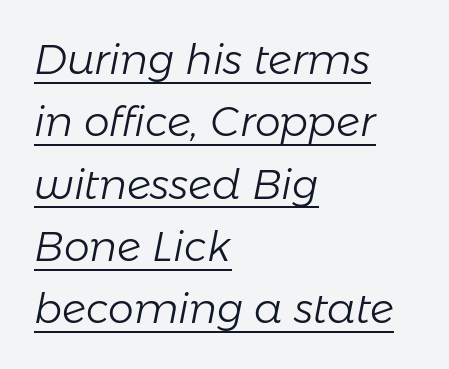
{"italic": "yes", "lean": "right", "slant_degrees": 11, "bold": "no", "weight": "light", "width": "normal", "stroke_contrast": "low", "x_height": "medium", "monospaced": "no", "underline": "yes", "align": "left", "line_spacing": "normal", "line_spacing_ratio": 1.52, "letter_spacing": "normal", "letter_spacing_em": 0.0, "glyph_px": 41}
